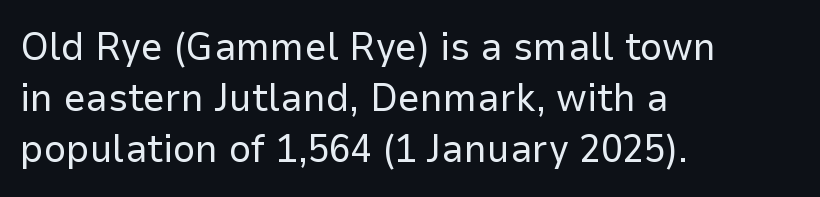
The image shows 39 px regular-weight sans-serif type, upright; set left-aligned, normal line spacing (1.31x), normal letter spacing, not underlined; low stroke contrast and a medium x-height.
